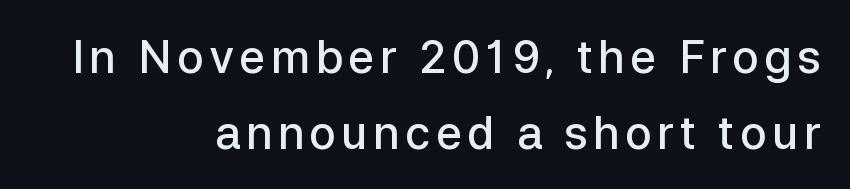
Q: Is the text bold? A: Semi-bold.
Q: Is the text italic (slanted)? A: No, it is upright.
Q: Is the typeface a serif or a sans-serif typeface? A: Sans-serif.
Q: Is the text underlined? A: No.
Q: How is the paragraph aligned? A: Right-aligned.
Q: Is the spacing between lines tight, normal or loose? A: Normal.
Q: Width (condensed, normal, or wide)? A: Normal.
Q: Stroke contrast? A: Low.
Q: x-height? A: Medium.
Q: Monospaced? A: No.
